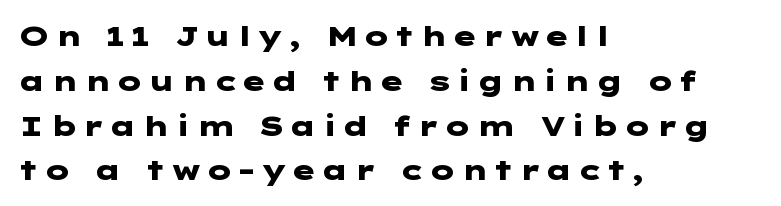
The image shows 28 px heavy, wide sans-serif type, upright; set left-aligned, normal line spacing (1.6x), not underlined; low stroke contrast and a medium x-height.
